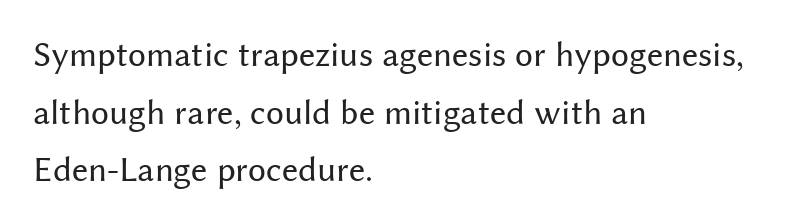
The image shows 36 px regular-weight sans-serif type, upright; set left-aligned, normal line spacing (1.6x), normal letter spacing, not underlined; medium stroke contrast and a medium x-height.
